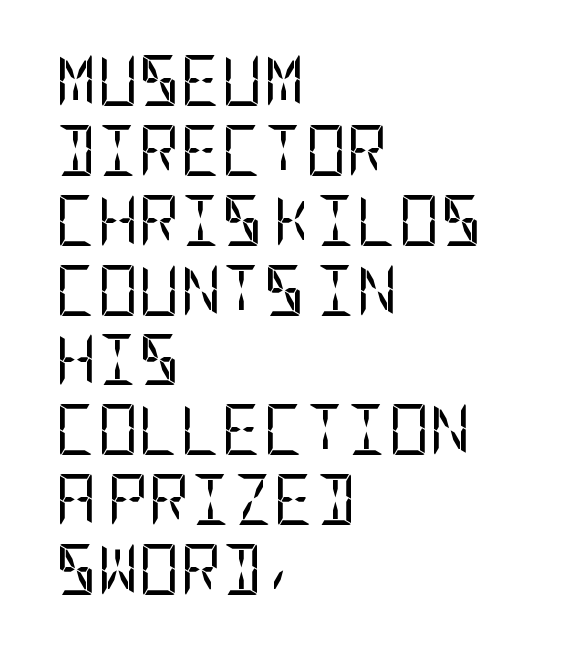
{"serif": "no", "italic": "no", "bold": "no", "weight": "regular", "width": "condensed", "stroke_contrast": "low", "x_height": "large", "underline": "no", "align": "left", "line_spacing": "normal", "line_spacing_ratio": 1.37, "letter_spacing": "normal", "letter_spacing_em": 0.0, "glyph_px": 51}
